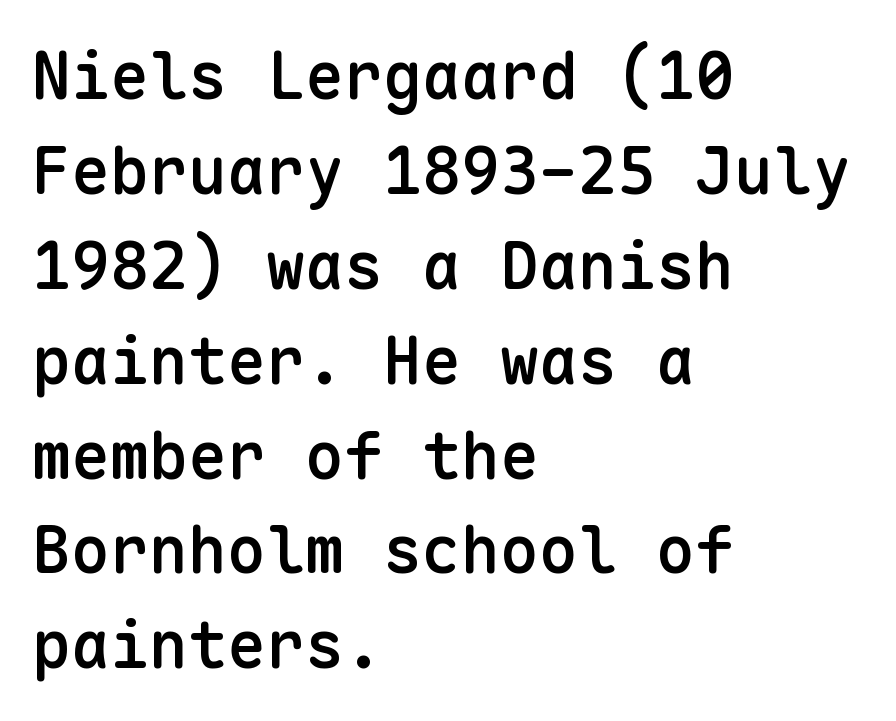
{"serif": "no", "italic": "no", "bold": "semi", "weight": "semibold", "width": "normal", "stroke_contrast": "low", "x_height": "medium", "monospaced": "yes", "underline": "no", "align": "left", "line_spacing": "normal", "line_spacing_ratio": 1.46, "letter_spacing": "normal", "letter_spacing_em": 0.0, "glyph_px": 65}
